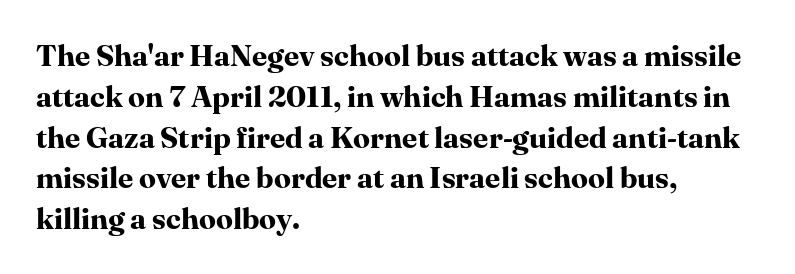
The designer went with a serif here, giving each stem small feet. You could call the tracking neutral — neither tight nor loose. Italic: no, the glyphs are upright roman. Summary of vertical rhythm: regular, with standard interline spacing. Reading down the block, your eye returns to a fixed left position each line. Here the designer chose a conventional face with non-uniform glyph widths.
